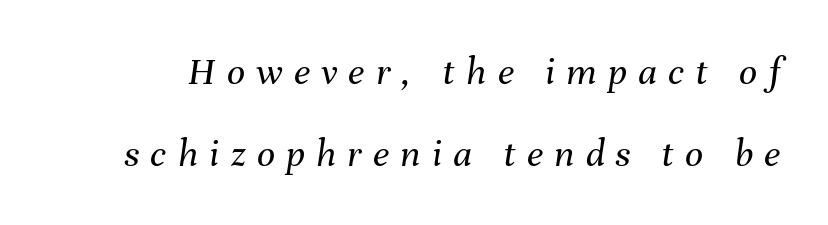
The image shows 40 px regular-weight type, italic (leaning right); set loose line spacing (2.05x), unusually wide letter spacing (+0.28 em), not underlined; medium stroke contrast and a medium x-height.
